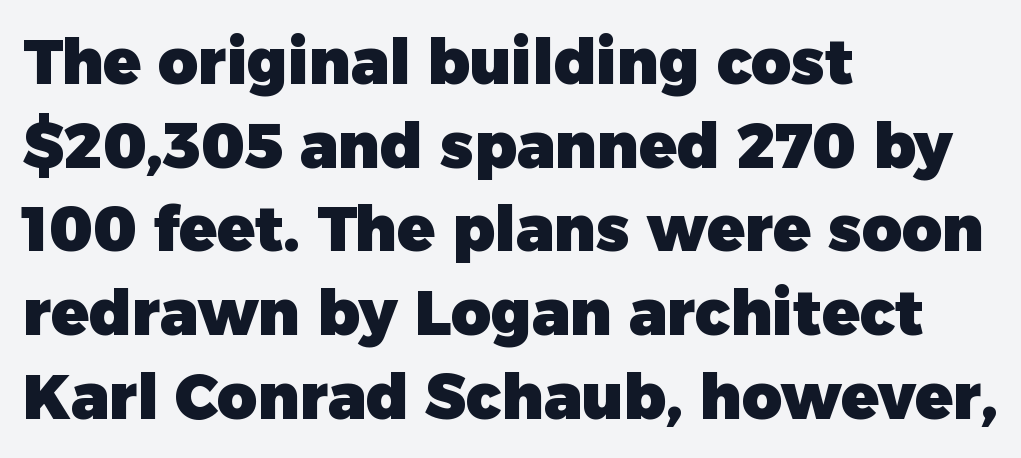
The rendering uses a moderate line-height, typical for paragraphs. In terms of weight, the rendering is a true, heavy bold. Varying glyph widths throughout — classic text-font behaviour. The baseline area is clear. It's the straight-up-and-down kind of type. The face used here is rendered with its standard letterfit.
